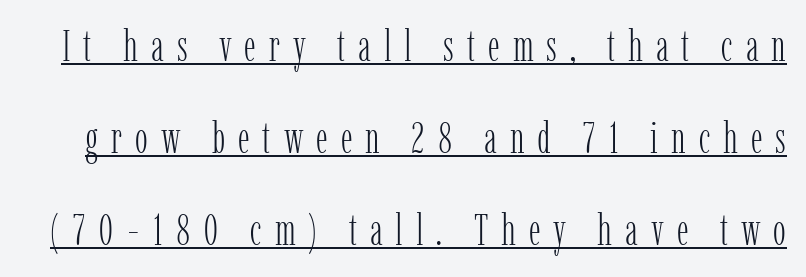
The image shows 43 px light, condensed serif type, upright; set loose line spacing (2.14x), unusually wide letter spacing (+0.3 em), underlined; low stroke contrast and a medium x-height.
